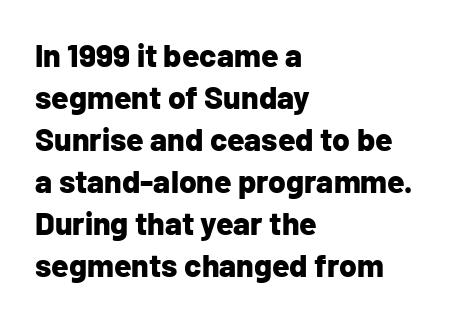
{"serif": "no", "italic": "no", "bold": "yes", "weight": "bold", "width": "normal", "stroke_contrast": "low", "x_height": "medium", "monospaced": "no", "underline": "no", "align": "left", "line_spacing": "normal", "line_spacing_ratio": 1.31, "letter_spacing": "normal", "letter_spacing_em": 0.0, "glyph_px": 32}
